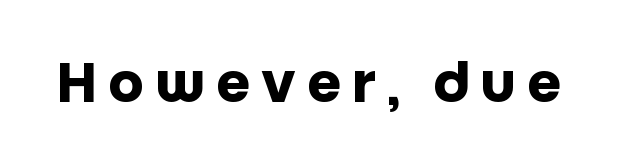
The glyphs in this specimen are sans serif. Each word looks stretched out because of the extra space between its letters. This is heavy type, rendered in bold. Spacing verdict: proportional, widths tailored to each character. Underlining? Definitely not there. If you drew a line through each stem, it would be perfectly vertical.
